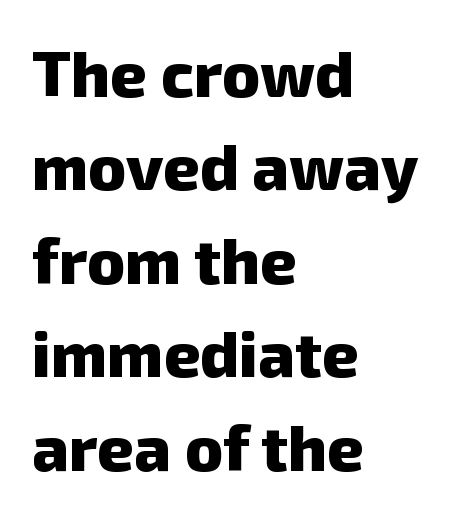
Reading down the column, the eye jumps a familiar distance to each next line. Here the designer chose a conventional face with non-uniform glyph widths. Nothing unusual about the tracking: characters are spaced as the font intends. Is this a sans? Yes — the strokes have no serifs.
